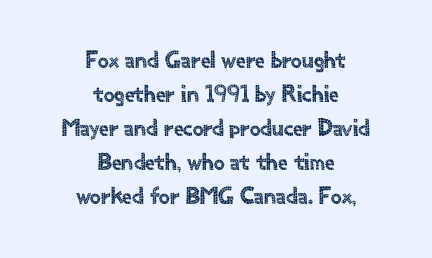
The image shows 24 px text type, upright; set centered, normal line spacing (1.42x), normal letter spacing, not underlined.
